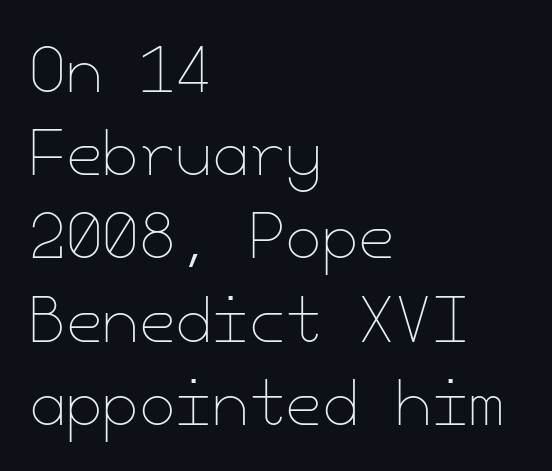
{"italic": "no", "bold": "no", "weight": "thin", "width": "normal", "stroke_contrast": "low", "x_height": "small", "underline": "no", "align": "left", "line_spacing": "normal", "line_spacing_ratio": 1.41, "letter_spacing": "normal", "letter_spacing_em": 0.0, "glyph_px": 59}
